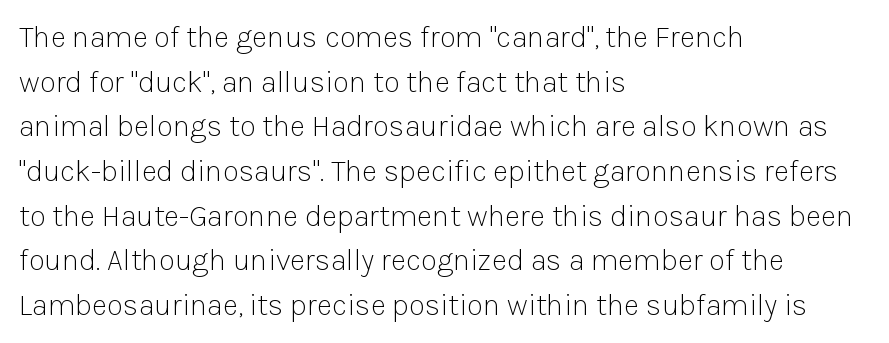
Q: Is the text bold? A: No.
Q: Is the text italic (slanted)? A: No, it is upright.
Q: Is the typeface a serif or a sans-serif typeface? A: Sans-serif.
Q: Is the text underlined? A: No.
Q: How is the paragraph aligned? A: Left-aligned.
Q: Is the spacing between letters normal or unusually wide? A: Normal.
Q: Is the spacing between lines tight, normal or loose? A: Normal.
Q: Width (condensed, normal, or wide)? A: Normal.
Q: Stroke contrast? A: Low.
Q: x-height? A: Medium.
Q: Monospaced? A: No.
